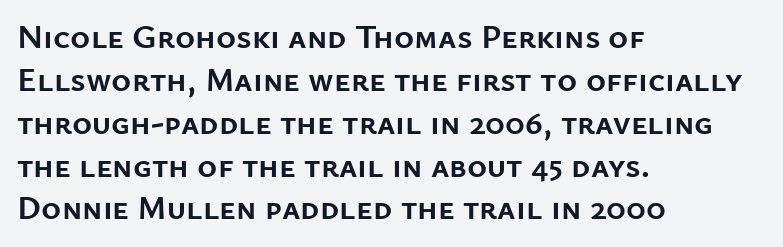
Reading down the block, your eye returns to a fixed left position each line. These lines sit exactly where default settings would place them. Look at the bottom of the vertical strokes: they stop flat, with no serifs. These lines carry a lot of weight — the face is fully bold.
